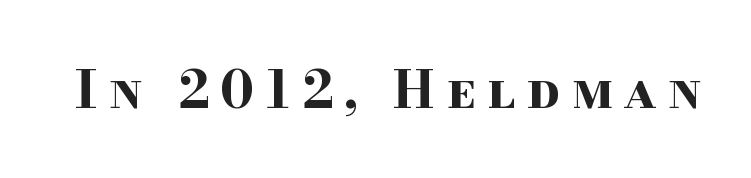
{"serif": "yes", "italic": "no", "bold": "yes", "weight": "bold", "width": "wide", "stroke_contrast": "high", "x_height": "small", "monospaced": "no", "underline": "no", "letter_spacing": "wide", "letter_spacing_em": 0.21, "glyph_px": 52}
